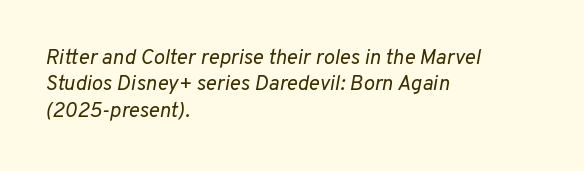
The image shows 21 px text type, italic (leaning right); set left-aligned, normal line spacing (1.26x), normal letter spacing, not underlined.
